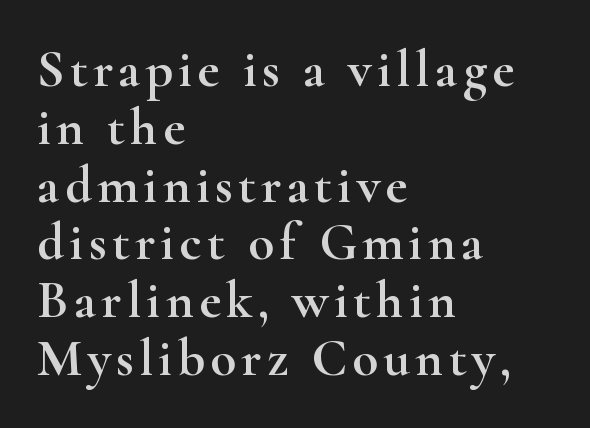
The image shows 53 px wide serif type, upright; set left-aligned, tight line spacing (1.09x), not underlined; high stroke contrast and a small x-height.
